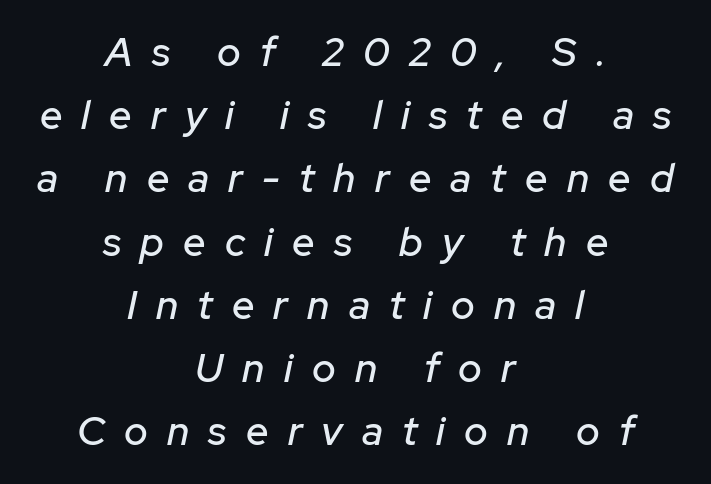
{"italic": "yes", "lean": "right", "slant_degrees": 12, "width": "normal", "stroke_contrast": "low", "x_height": "medium", "monospaced": "no", "underline": "no", "align": "center", "line_spacing": "normal", "line_spacing_ratio": 1.58, "letter_spacing": "wide", "letter_spacing_em": 0.48, "glyph_px": 40}
